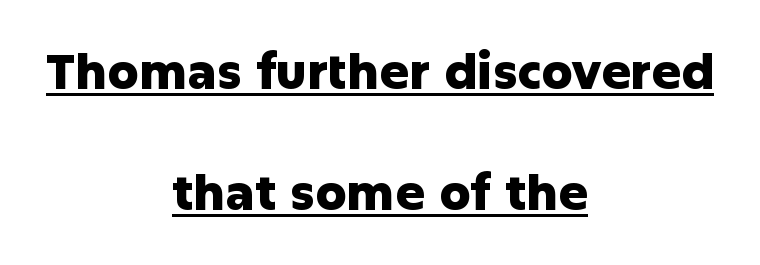
Q: Is the text bold? A: Yes.
Q: Is the text italic (slanted)? A: No, it is upright.
Q: Is the typeface a serif or a sans-serif typeface? A: Sans-serif.
Q: Is the text underlined? A: Yes.
Q: How is the paragraph aligned? A: Centered.
Q: Is the spacing between letters normal or unusually wide? A: Normal.
Q: Is the spacing between lines tight, normal or loose? A: Loose.
Q: Width (condensed, normal, or wide)? A: Normal.
Q: Stroke contrast? A: Low.
Q: x-height? A: Medium.
Q: Monospaced? A: No.
